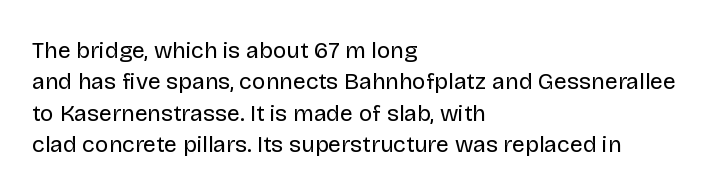
The image shows 23 px text type, upright; set left-aligned, normal line spacing (1.36x), normal letter spacing, not underlined.
